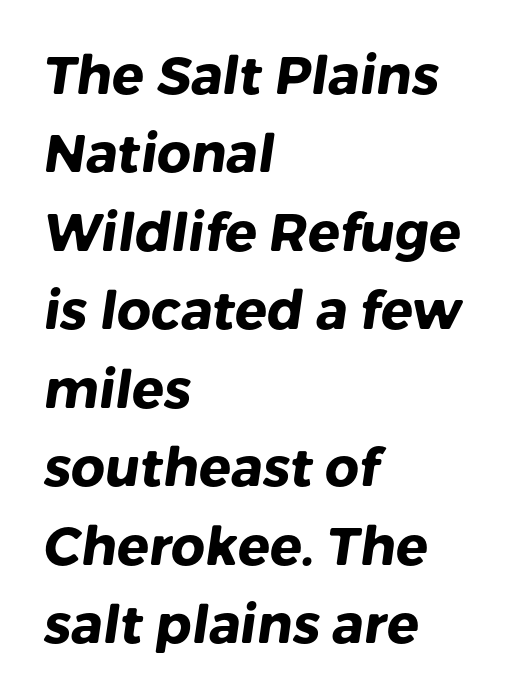
The image shows 53 px heavy sans-serif type; set left-aligned, normal line spacing (1.48x), normal letter spacing, not underlined; low stroke contrast and a medium x-height.
